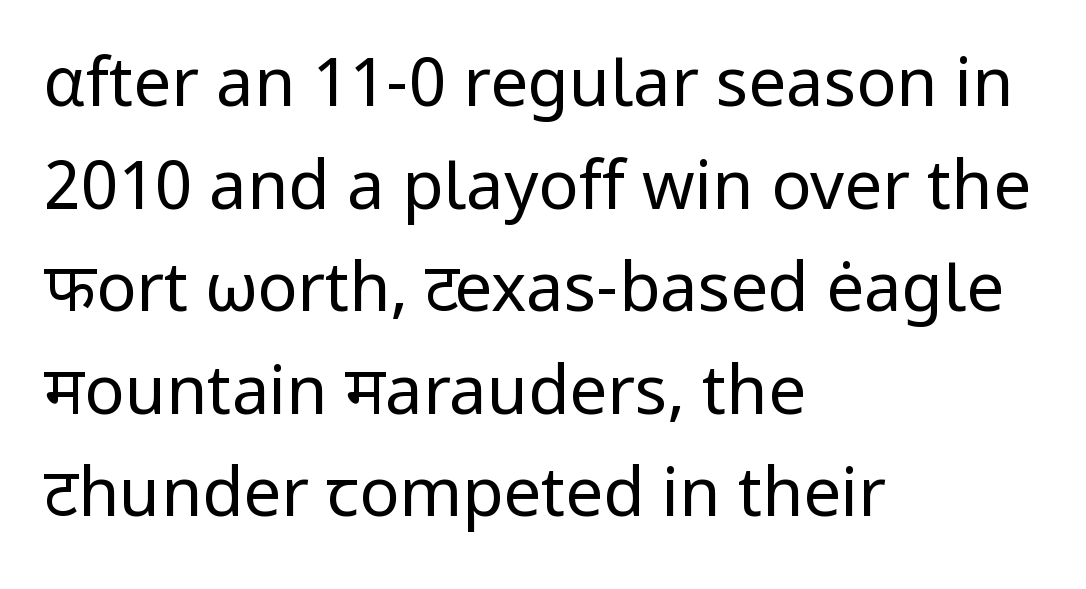
Q: Is the text bold? A: No.
Q: Is the text italic (slanted)? A: No, it is upright.
Q: Is the typeface a serif or a sans-serif typeface? A: Sans-serif.
Q: Is the text underlined? A: No.
Q: How is the paragraph aligned? A: Left-aligned.
Q: Is the spacing between letters normal or unusually wide? A: Normal.
Q: Is the spacing between lines tight, normal or loose? A: Normal.
Q: Width (condensed, normal, or wide)? A: Normal.
Q: Stroke contrast? A: Low.
Q: x-height? A: Medium.
Q: Monospaced? A: No.
